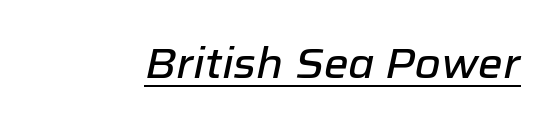
This is underlined copy, the kind a proofreader might mark for attention. Spacing verdict: proportional, widths tailored to each character. Nobody touched the tracking dial on this one. A typesetter would mark this as italic.
